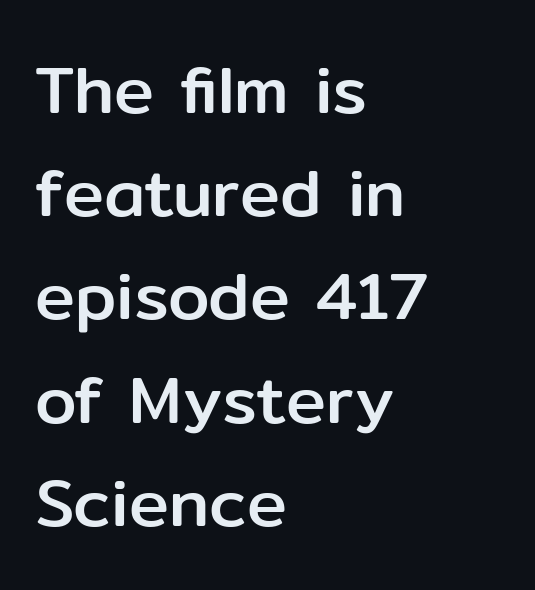
{"serif": "no", "italic": "no", "width": "normal", "stroke_contrast": "low", "x_height": "medium", "monospaced": "no", "underline": "no", "align": "left", "line_spacing": "normal", "line_spacing_ratio": 1.54, "letter_spacing": "normal", "letter_spacing_em": 0.0, "glyph_px": 67}
